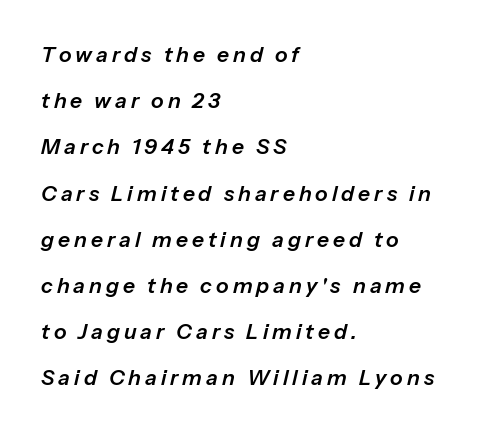
{"italic": "yes", "lean": "right", "slant_degrees": 13, "underline": "no", "align": "left", "line_spacing": "loose", "line_spacing_ratio": 2.2, "glyph_px": 21}
